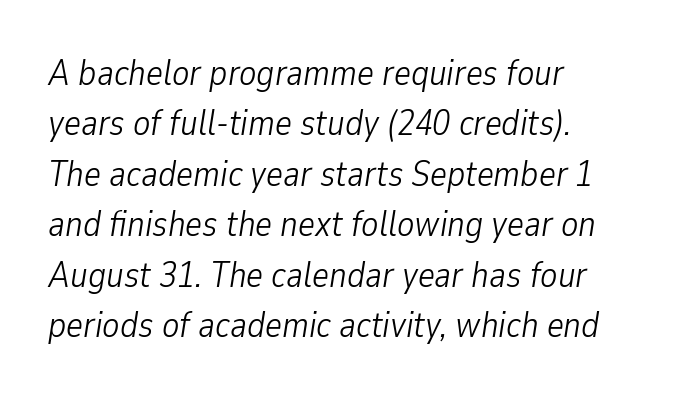
{"italic": "yes", "lean": "right", "slant_degrees": 9, "bold": "no", "weight": "light", "width": "condensed", "stroke_contrast": "low", "x_height": "medium", "monospaced": "no", "underline": "no", "align": "left", "line_spacing": "normal", "line_spacing_ratio": 1.4, "letter_spacing": "normal", "letter_spacing_em": 0.0, "glyph_px": 36}
